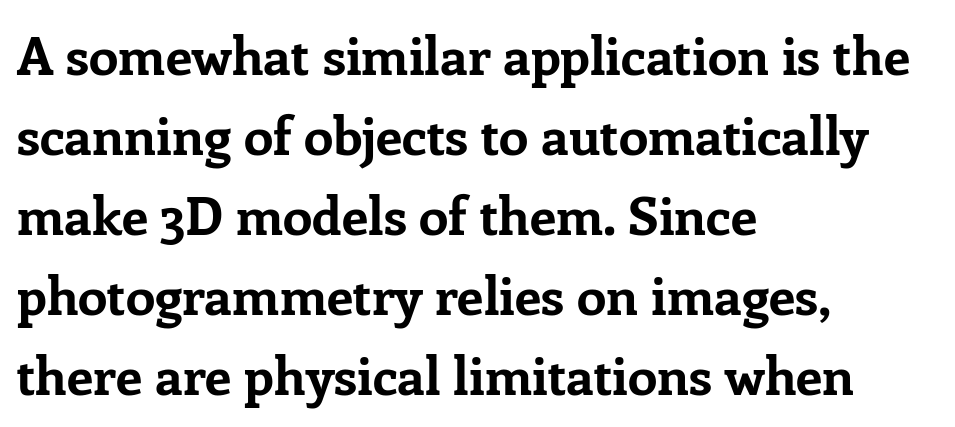
Horizontally, the lines are justified to the leading edge only. The font is running at its bold setting. Glance below the letters and you will spot only blank space. Observe the serifs anchoring each vertical stroke in this sample.
